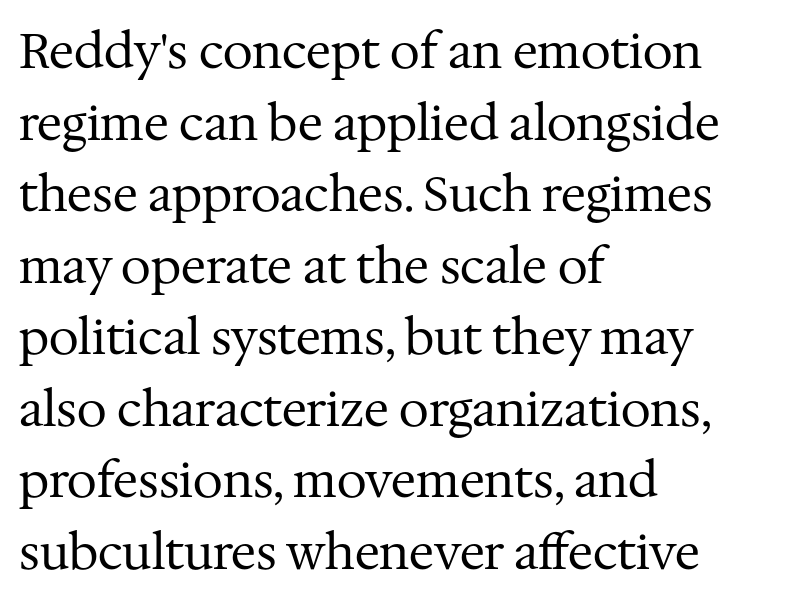
The image shows 48 px regular-weight serif type, upright; set left-aligned, normal line spacing (1.49x), normal letter spacing, not underlined; medium stroke contrast and a medium x-height.
